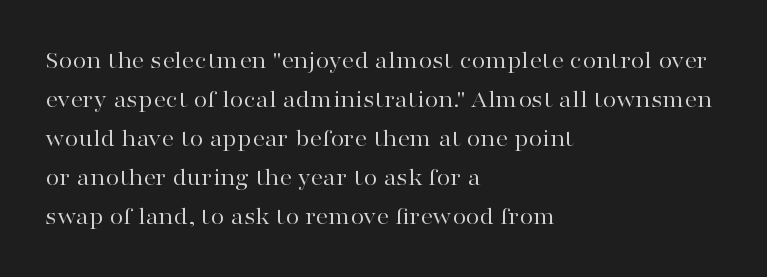
The image shows 25 px text type, upright; set left-aligned, normal line spacing (1.56x), normal letter spacing, not underlined.
